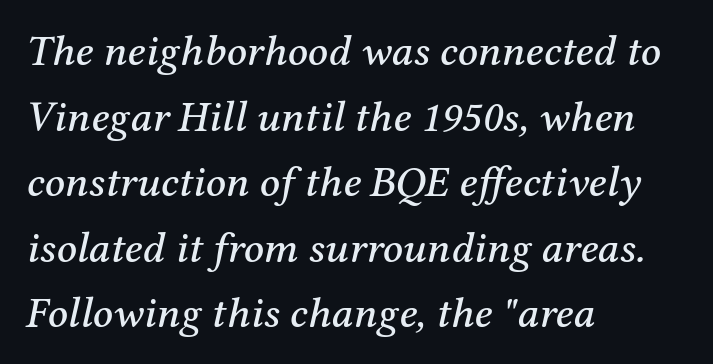
{"serif": "yes", "italic": "yes", "lean": "right", "slant_degrees": 12, "width": "normal", "stroke_contrast": "medium", "x_height": "medium", "monospaced": "no", "underline": "no", "align": "left", "line_spacing": "normal", "line_spacing_ratio": 1.49, "letter_spacing": "normal", "letter_spacing_em": 0.0, "glyph_px": 44}
